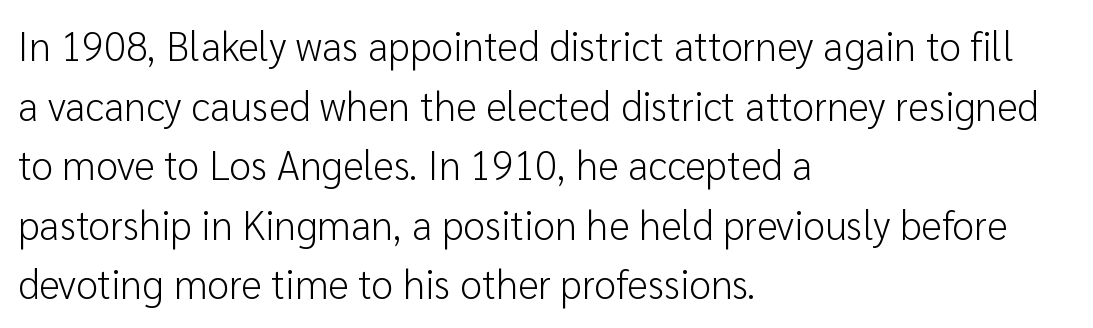
The image shows 40 px light sans-serif type, upright; set left-aligned, normal line spacing (1.49x), normal letter spacing, not underlined; low stroke contrast and a medium x-height.
